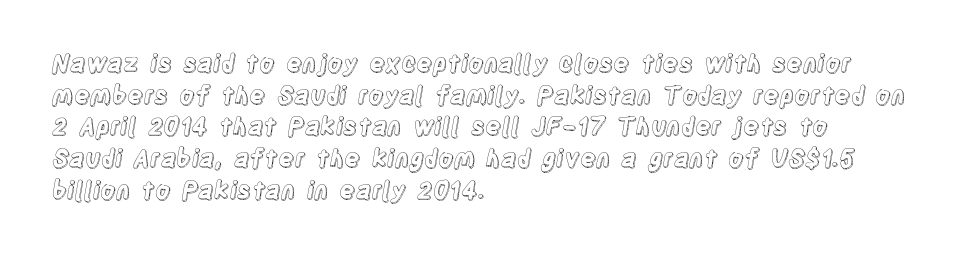
Q: Is the text italic (slanted)? A: Yes.
Q: Is the text underlined? A: No.
Q: How is the paragraph aligned? A: Left-aligned.
Q: Is the spacing between letters normal or unusually wide? A: Normal.
Q: Is the spacing between lines tight, normal or loose? A: Normal.
